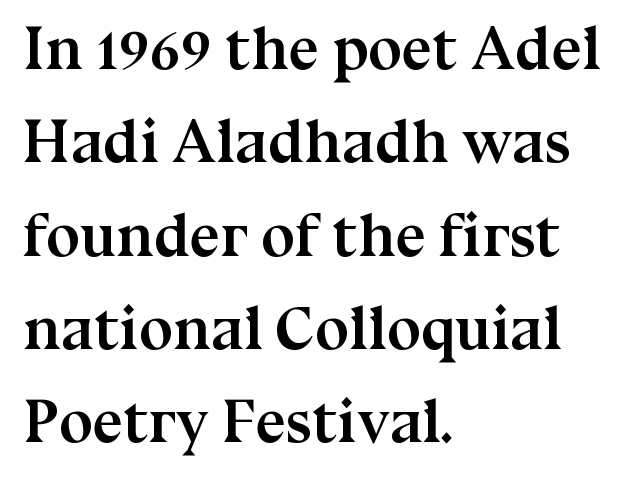
Default kerning and tracking; the words read as compact shapes. Students, observe: this is what conventionally led text looks like. Compared with an ordinary text face, these strokes are far heavier — a full bold. Visually the block forms a straight wall on the left and a jagged coastline on the right. Is this a fixed-width face? No — the glyphs have proportional, varying widths. The passage shown is typeset with a serif family.
